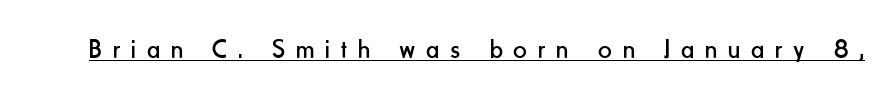
Q: Is the text bold? A: No.
Q: Is the text italic (slanted)? A: No, it is upright.
Q: Is the text underlined? A: Yes.
Q: Is the spacing between letters normal or unusually wide? A: Unusually wide.
